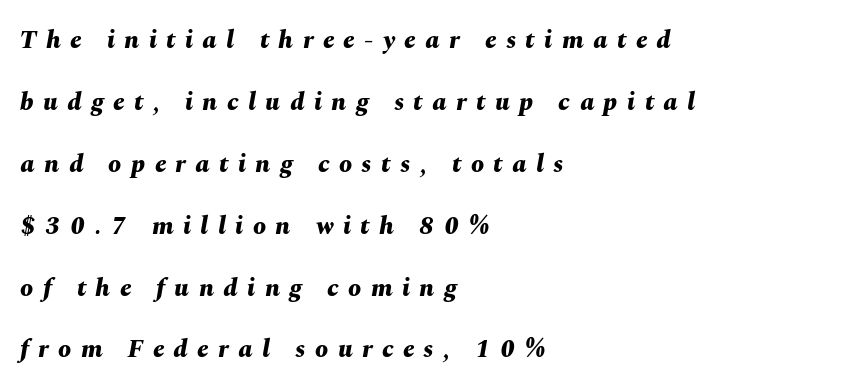
Q: Is the text bold? A: Yes.
Q: Is the text italic (slanted)? A: Yes, it leans right by about 10 degrees.
Q: Is the text underlined? A: No.
Q: How is the paragraph aligned? A: Left-aligned.
Q: Is the spacing between letters normal or unusually wide? A: Unusually wide.
Q: Is the spacing between lines tight, normal or loose? A: Loose.
